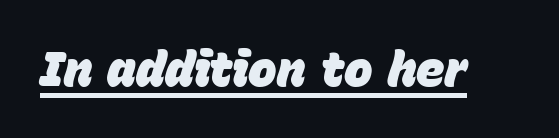
The image shows 48 px heavy type, italic (leaning right); set normal letter spacing, underlined; low stroke contrast and a large x-height.
